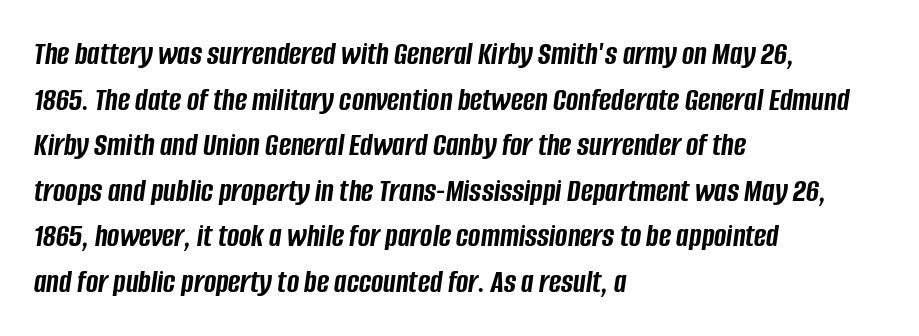
The image shows 33 px semibold, condensed type, italic (leaning right); set left-aligned, normal line spacing (1.38x), normal letter spacing, not underlined; low stroke contrast and a large x-height.
